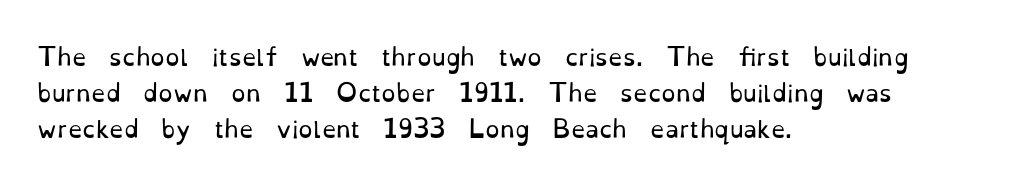
Q: Is the text bold? A: No.
Q: Is the text italic (slanted)? A: No, it is upright.
Q: Is the text underlined? A: No.
Q: How is the paragraph aligned? A: Left-aligned.
Q: Is the spacing between letters normal or unusually wide? A: Normal.
Q: Is the spacing between lines tight, normal or loose? A: Normal.
